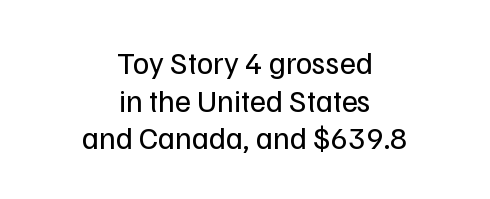
{"serif": "no", "italic": "no", "bold": "no", "weight": "regular", "width": "normal", "stroke_contrast": "low", "x_height": "medium", "monospaced": "no", "underline": "no", "align": "center", "line_spacing_ratio": 1.21, "letter_spacing": "normal", "letter_spacing_em": 0.0, "glyph_px": 31}
